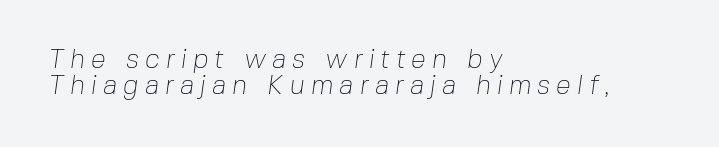
Casual observation: everything's shoved over to the left. The tracking reads as deliberately expanded to a designer's eye. Tightly led — the rows are bunched. Check the space under the baseline: it is left empty. Letters have the restrained weight of plain body copy at most.
